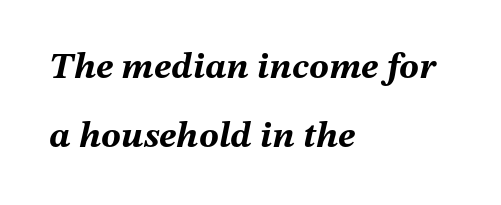
Q: Is the text bold? A: Yes.
Q: Is the text italic (slanted)? A: Yes, it leans right by about 12 degrees.
Q: Is the text underlined? A: No.
Q: How is the paragraph aligned? A: Left-aligned.
Q: Is the spacing between letters normal or unusually wide? A: Normal.
Q: Width (condensed, normal, or wide)? A: Normal.
Q: Stroke contrast? A: Medium.
Q: x-height? A: Medium.
Q: Monospaced? A: No.
